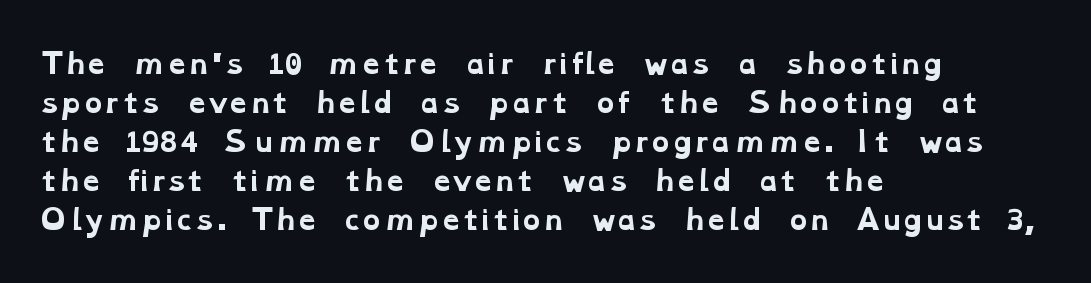
Q: Is the text bold? A: Yes.
Q: Is the text underlined? A: No.
Q: How is the paragraph aligned? A: Left-aligned.
Q: Is the spacing between letters normal or unusually wide? A: Normal.
Q: Is the spacing between lines tight, normal or loose? A: Normal.
